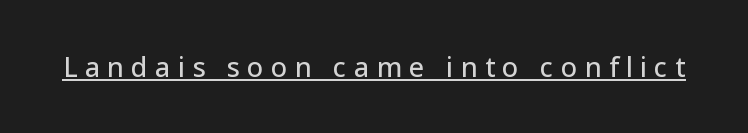
{"italic": "no", "underline": "yes", "letter_spacing": "wide", "letter_spacing_em": 0.27, "glyph_px": 27}
